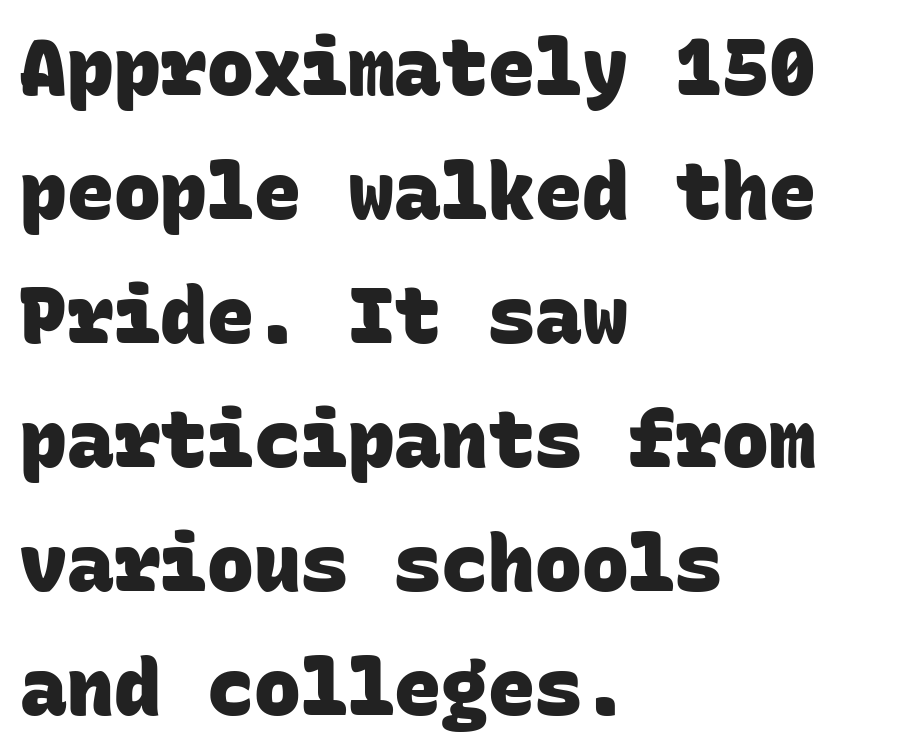
Q: Is the text bold? A: Yes.
Q: Is the typeface a serif or a sans-serif typeface? A: Sans-serif.
Q: Is the text underlined? A: No.
Q: How is the paragraph aligned? A: Left-aligned.
Q: Is the spacing between letters normal or unusually wide? A: Normal.
Q: Is the spacing between lines tight, normal or loose? A: Normal.
Q: Width (condensed, normal, or wide)? A: Normal.
Q: Stroke contrast? A: Low.
Q: x-height? A: Large.
Q: Monospaced? A: Yes.
